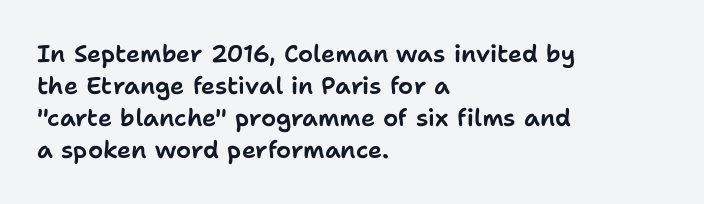
{"italic": "no", "underline": "no", "align": "left", "line_spacing": "normal", "line_spacing_ratio": 1.34, "letter_spacing": "normal", "letter_spacing_em": 0.0, "glyph_px": 24}
